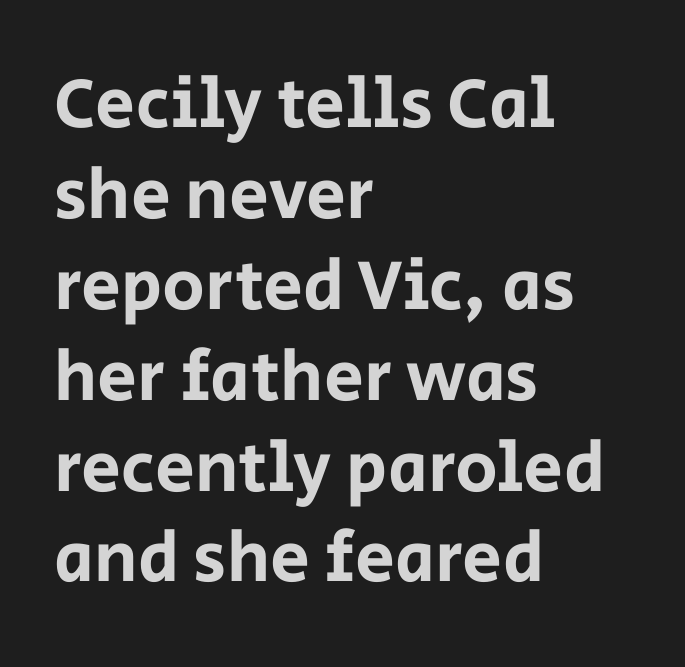
Q: Is the text italic (slanted)? A: No, it is upright.
Q: Is the typeface a serif or a sans-serif typeface? A: Sans-serif.
Q: Is the text underlined? A: No.
Q: How is the paragraph aligned? A: Left-aligned.
Q: Is the spacing between letters normal or unusually wide? A: Normal.
Q: Is the spacing between lines tight, normal or loose? A: Normal.
Q: Width (condensed, normal, or wide)? A: Normal.
Q: Stroke contrast? A: Low.
Q: x-height? A: Large.
Q: Monospaced? A: No.
